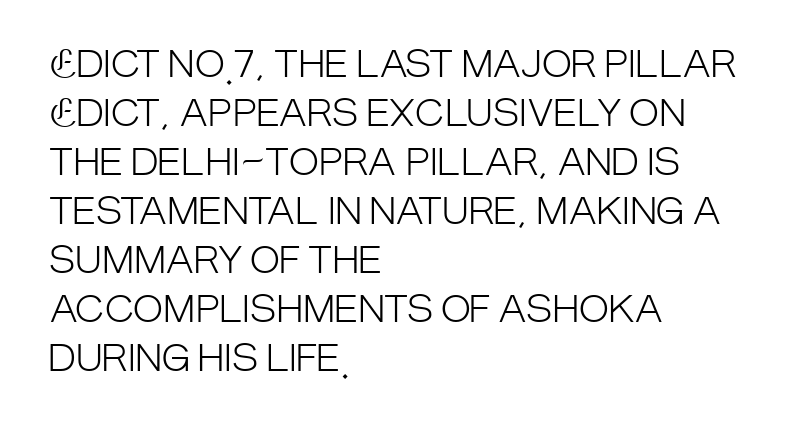
{"serif": "no", "italic": "no", "bold": "no", "weight": "light", "width": "condensed", "stroke_contrast": "low", "x_height": "large", "monospaced": "no", "underline": "no", "align": "left", "line_spacing": "normal", "line_spacing_ratio": 1.36, "letter_spacing": "normal", "letter_spacing_em": 0.0, "glyph_px": 36}
